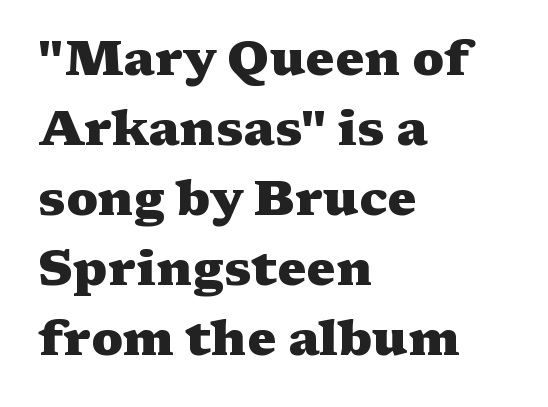
The image shows 49 px heavy, wide serif type, upright; set left-aligned, normal line spacing (1.43x), normal letter spacing, not underlined; medium stroke contrast and a medium x-height.
